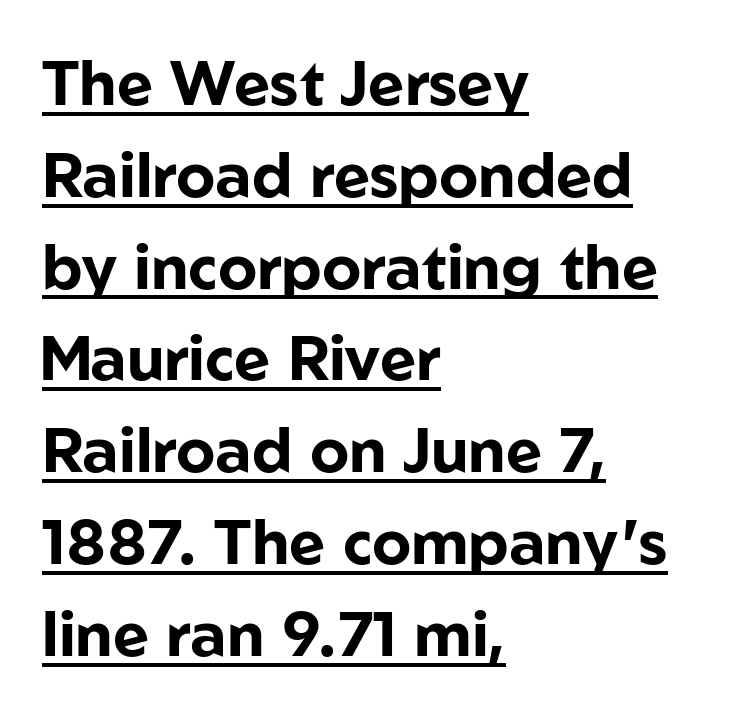
The image shows 62 px bold sans-serif type, upright; set left-aligned, normal line spacing (1.48x), normal letter spacing, underlined; low stroke contrast and a medium x-height.
